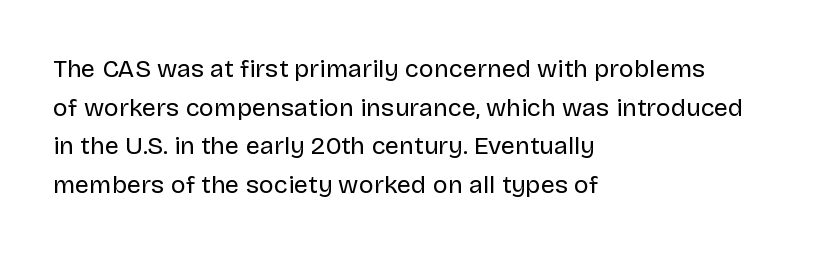
The image shows 25 px text type, upright; set left-aligned, normal line spacing (1.55x), normal letter spacing, not underlined.
